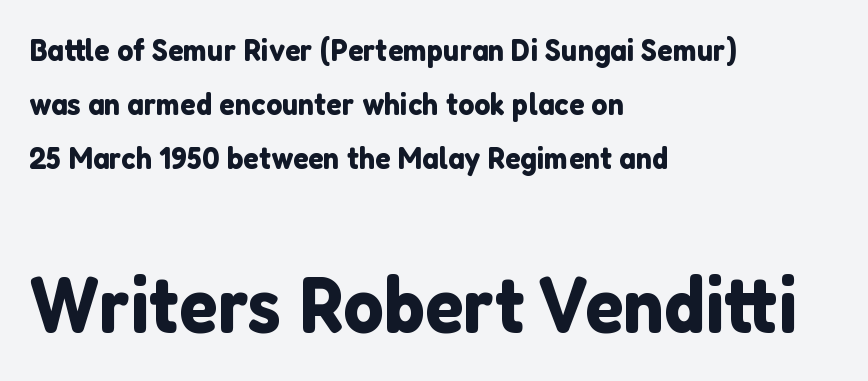
Q: Is the text italic (slanted)? A: No, it is upright.
Q: Is the typeface a serif or a sans-serif typeface? A: Sans-serif.
Q: Is the text underlined? A: No.
Q: How is the paragraph aligned? A: Left-aligned.
Q: Is the spacing between letters normal or unusually wide? A: Normal.
Q: Is the spacing between lines tight, normal or loose? A: Normal.
Q: Which block of text is set in a larger size, the first (top) or the second (bottom)? A: The second (bottom) one.
Q: Width (condensed, normal, or wide)? A: Normal.
Q: Stroke contrast? A: Low.
Q: x-height? A: Medium.
Q: Monospaced? A: No.
